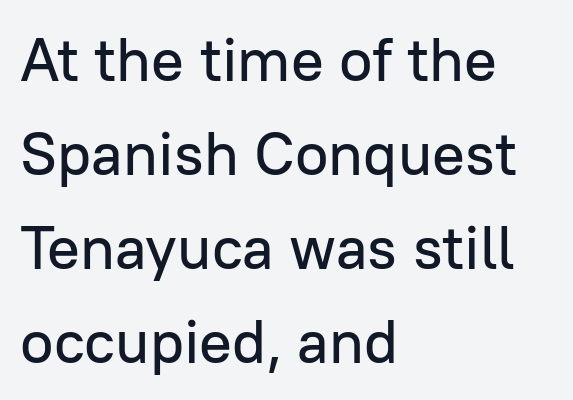
{"serif": "no", "italic": "no", "width": "normal", "stroke_contrast": "low", "x_height": "medium", "monospaced": "no", "underline": "no", "align": "left", "line_spacing": "normal", "line_spacing_ratio": 1.54, "letter_spacing": "normal", "letter_spacing_em": 0.0, "glyph_px": 61}
